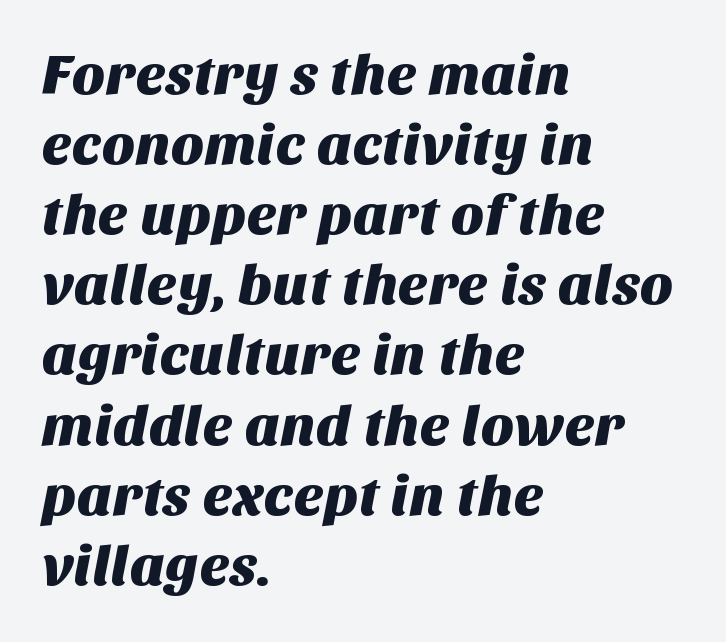
You could call the tracking neutral — neither tight nor loose. The lines in this sample share a left origin and differ only in where they stop. The baseline area is clear. You could not count columns in this text — the font is proportionally spaced. The letters carry no serifs — their stems end cleanly without finishing strokes.
